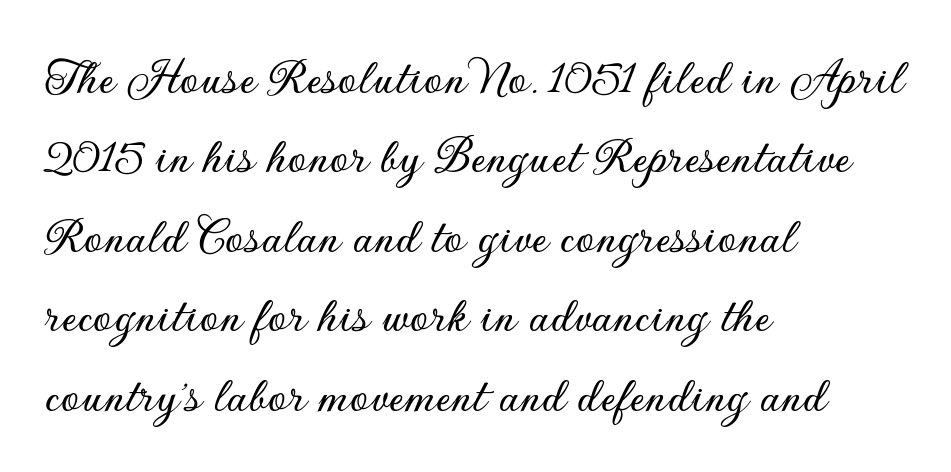
{"serif": "no", "width": "normal", "stroke_contrast": "low", "x_height": "small", "monospaced": "no", "underline": "no", "align": "left", "line_spacing": "normal", "line_spacing_ratio": 1.5, "letter_spacing": "normal", "letter_spacing_em": 0.0, "glyph_px": 53}
